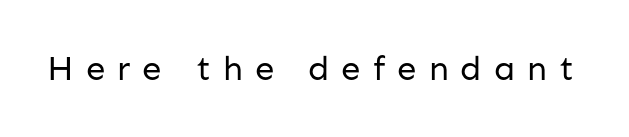
Spacing verdict: proportional, widths tailored to each character. The type is letterspaced generously, with wide tracking. This sample uses an upright cut, with every glyph sitting square on the baseline. Weight: regular or lighter. The passage shown is typeset with a sans-serif family.
